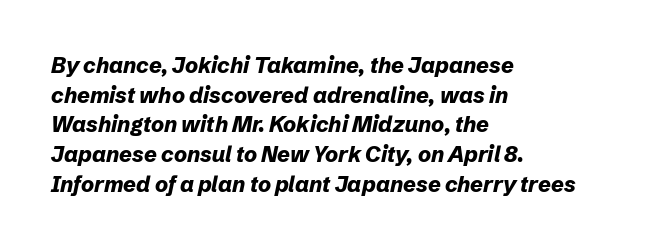
Q: Is the text bold? A: Yes.
Q: Is the text italic (slanted)? A: Yes, it leans right by about 12 degrees.
Q: Is the text underlined? A: No.
Q: How is the paragraph aligned? A: Left-aligned.
Q: Is the spacing between letters normal or unusually wide? A: Normal.
Q: Is the spacing between lines tight, normal or loose? A: Normal.
